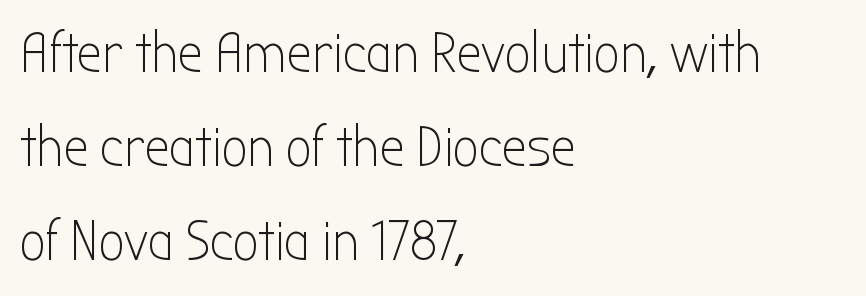
The letters sit at their default tracking, neither squeezed nor spread. The foot of each line stays bare and open. What kind of face is this? One without serifs — a sans. Here the designer chose a conventional face with non-uniform glyph widths.
